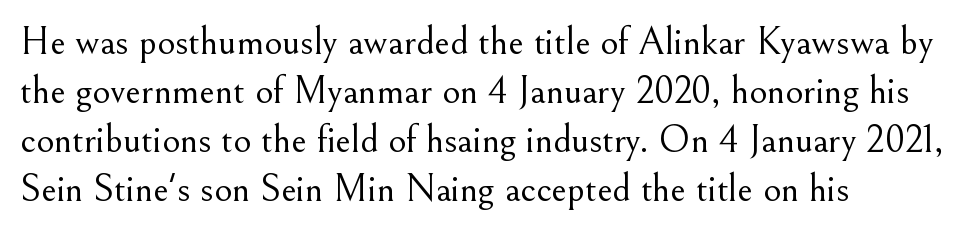
Q: Is the text bold? A: No.
Q: Is the text italic (slanted)? A: No, it is upright.
Q: Is the typeface a serif or a sans-serif typeface? A: Serif.
Q: Is the text underlined? A: No.
Q: How is the paragraph aligned? A: Left-aligned.
Q: Is the spacing between letters normal or unusually wide? A: Normal.
Q: Is the spacing between lines tight, normal or loose? A: Normal.
Q: Width (condensed, normal, or wide)? A: Normal.
Q: Stroke contrast? A: Medium.
Q: x-height? A: Small.
Q: Monospaced? A: No.
